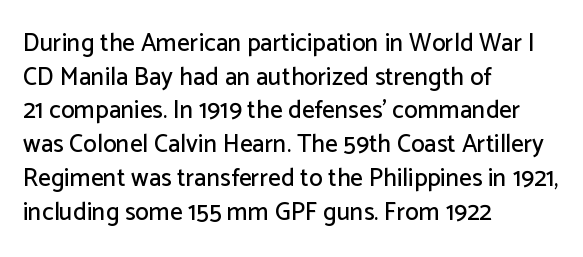
Q: Is the text italic (slanted)? A: No, it is upright.
Q: Is the text underlined? A: No.
Q: How is the paragraph aligned? A: Left-aligned.
Q: Is the spacing between letters normal or unusually wide? A: Normal.
Q: Is the spacing between lines tight, normal or loose? A: Normal.
